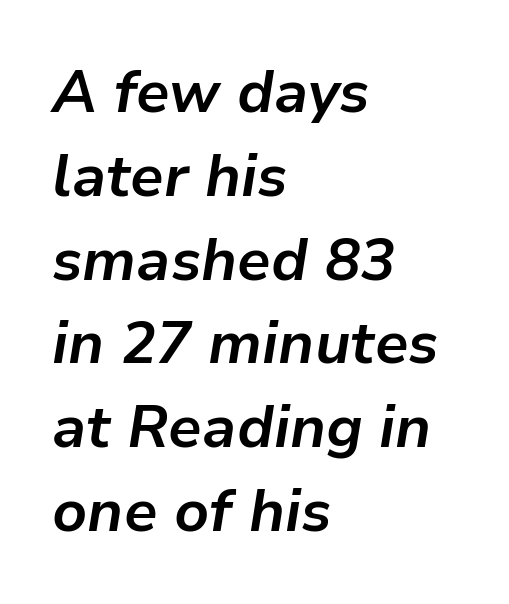
Q: Is the text bold? A: Yes.
Q: Is the text italic (slanted)? A: Yes, it leans right by about 9 degrees.
Q: Is the text underlined? A: No.
Q: How is the paragraph aligned? A: Left-aligned.
Q: Is the spacing between letters normal or unusually wide? A: Normal.
Q: Is the spacing between lines tight, normal or loose? A: Normal.
Q: Width (condensed, normal, or wide)? A: Normal.
Q: Stroke contrast? A: Low.
Q: x-height? A: Medium.
Q: Monospaced? A: No.
